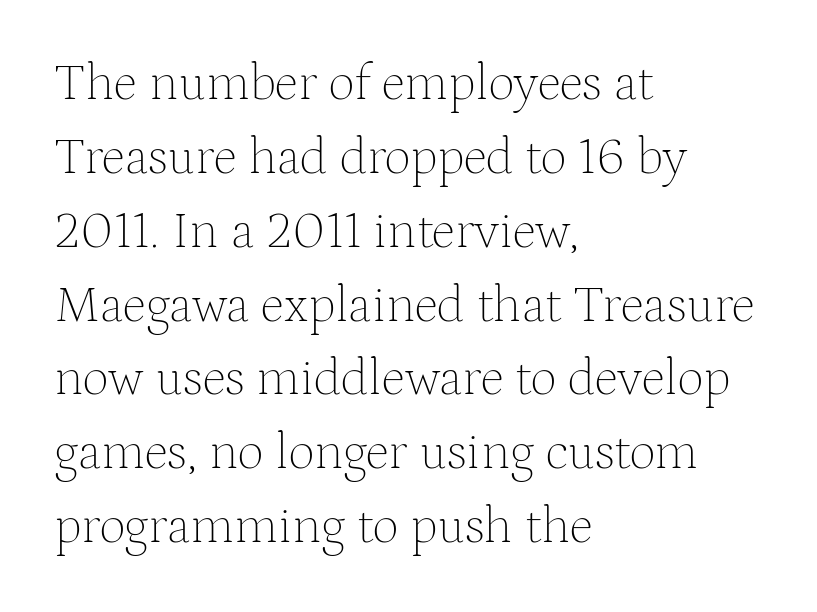
Q: Is the text bold? A: No.
Q: Is the text italic (slanted)? A: No, it is upright.
Q: Is the typeface a serif or a sans-serif typeface? A: Serif.
Q: Is the text underlined? A: No.
Q: How is the paragraph aligned? A: Left-aligned.
Q: Is the spacing between letters normal or unusually wide? A: Normal.
Q: Is the spacing between lines tight, normal or loose? A: Normal.
Q: Width (condensed, normal, or wide)? A: Normal.
Q: Stroke contrast? A: Medium.
Q: x-height? A: Medium.
Q: Monospaced? A: No.
